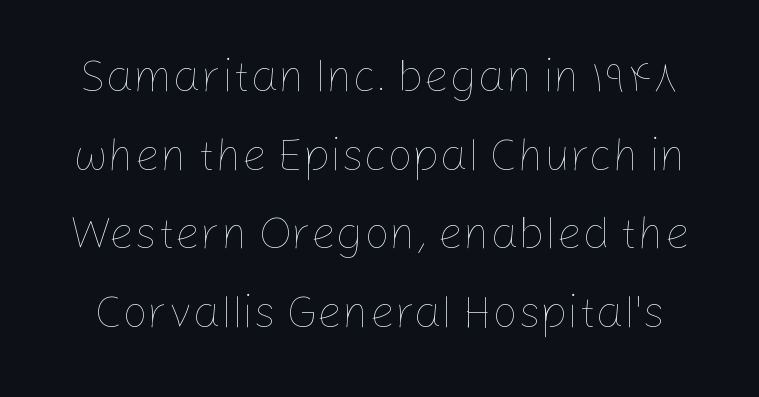
{"italic": "no", "bold": "no", "weight": "thin", "width": "normal", "stroke_contrast": "low", "x_height": "medium", "monospaced": "no", "underline": "no", "line_spacing_ratio": 1.75, "letter_spacing": "normal", "letter_spacing_em": 0.0, "glyph_px": 45}
